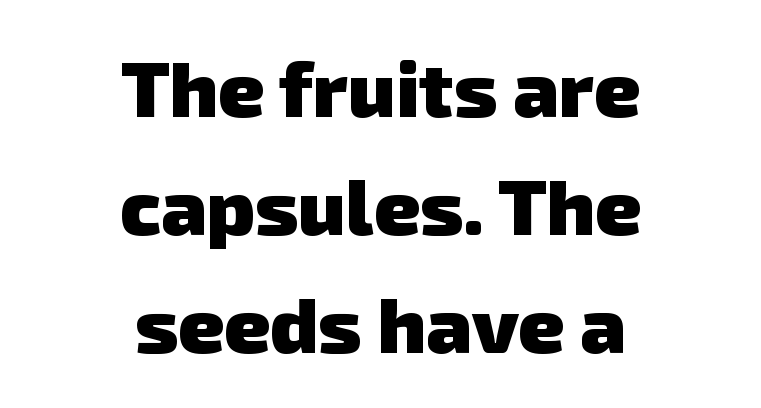
{"serif": "no", "bold": "yes", "weight": "heavy", "width": "normal", "stroke_contrast": "low", "x_height": "medium", "monospaced": "no", "underline": "no", "align": "center", "line_spacing": "normal", "line_spacing_ratio": 1.51, "letter_spacing": "normal", "letter_spacing_em": 0.0, "glyph_px": 78}
